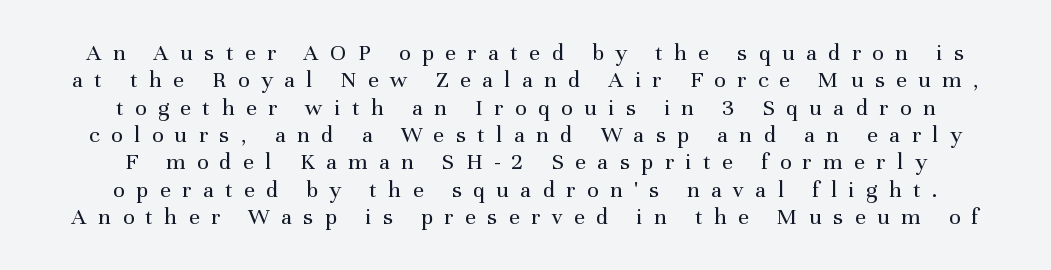
This sample uses expanded letter spacing, leaving extra air between glyphs. This block would grow much taller if given ordinary leading; it's compressed now. Centered paragraph, ragged on both sides. The axis of the letterforms is exactly vertical.
